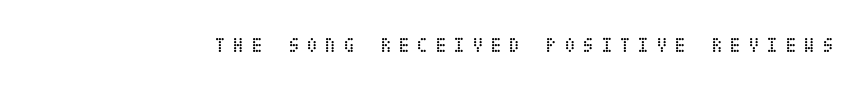
Stem width sits at or under what a default text font uses. The letterforms stand isolated, each surrounded by extra space. Characters remain perfectly vertical along every line. Type without underlining.
